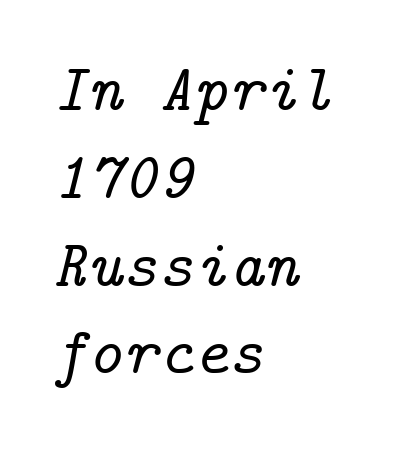
Glyph-to-glyph distance matches everyday printed text. The letters are slanted; this is an italic face. The rendering shows small feet on the letterforms — a serif design. Left-aligned paragraph, ragged on the right.
